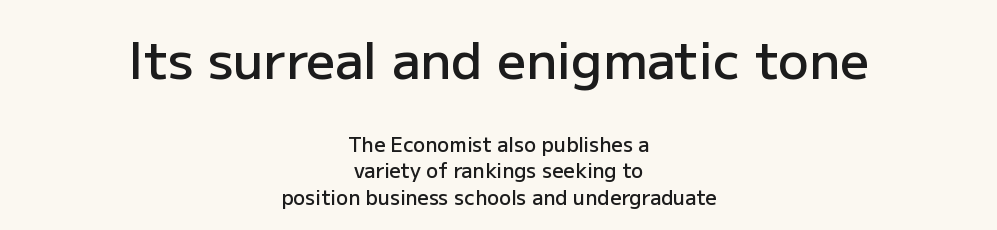
Q: Is the text bold? A: Semi-bold.
Q: Is the text italic (slanted)? A: No, it is upright.
Q: Is the typeface a serif or a sans-serif typeface? A: Sans-serif.
Q: Is the text underlined? A: No.
Q: How is the paragraph aligned? A: Centered.
Q: Is the spacing between letters normal or unusually wide? A: Normal.
Q: Is the spacing between lines tight, normal or loose? A: Normal.
Q: Which block of text is set in a larger size, the first (top) or the second (bottom)? A: The first (top) one.
Q: Width (condensed, normal, or wide)? A: Normal.
Q: Stroke contrast? A: Low.
Q: x-height? A: Medium.
Q: Monospaced? A: No.
